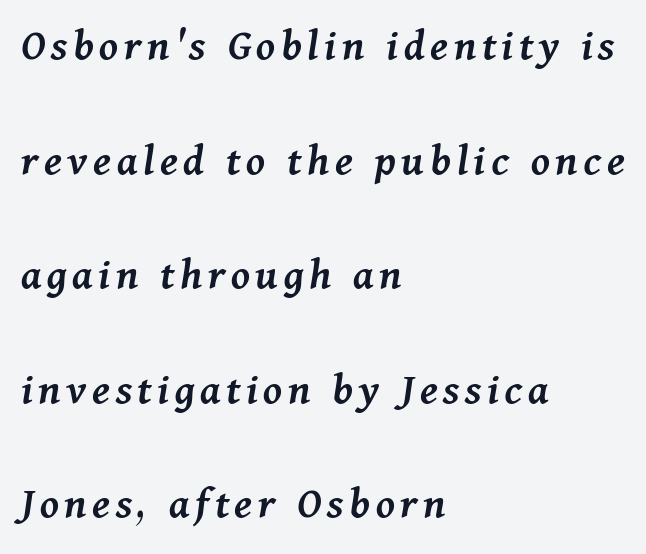
{"italic": "yes", "lean": "right", "slant_degrees": 11, "bold": "semi", "weight": "semibold", "width": "normal", "stroke_contrast": "medium", "x_height": "medium", "monospaced": "no", "underline": "no", "align": "left", "line_spacing": "loose", "line_spacing_ratio": 2.49, "glyph_px": 46}
